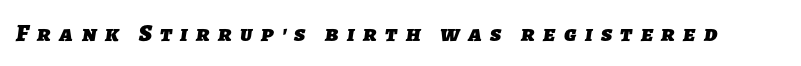
{"bold": "yes", "underline": "no", "letter_spacing": "wide", "letter_spacing_em": 0.35, "glyph_px": 24}
